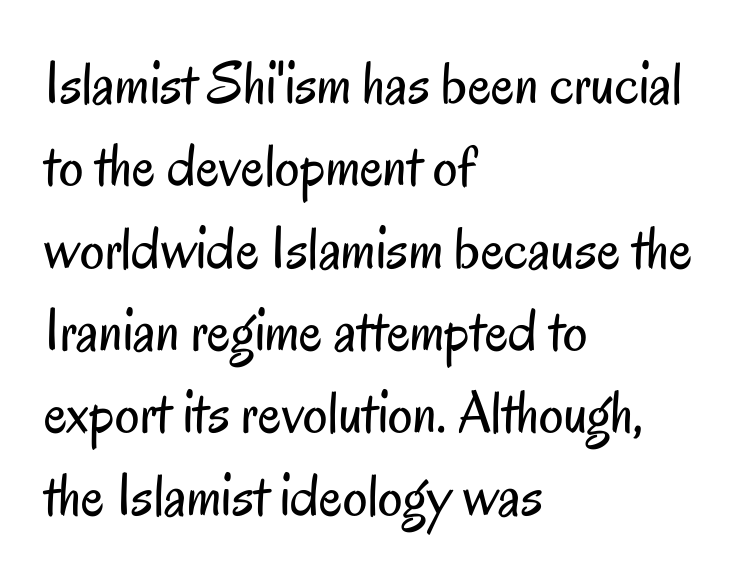
In CSS terms this would be text-align: left. Nobody drew a line under any word here. A typesetter would call this proportional, since set widths differ per character. Type style note: lacks serifs. Characters follow at the spacing the type designer built in. The characters are drawn with everyday or finer stroke widths.
